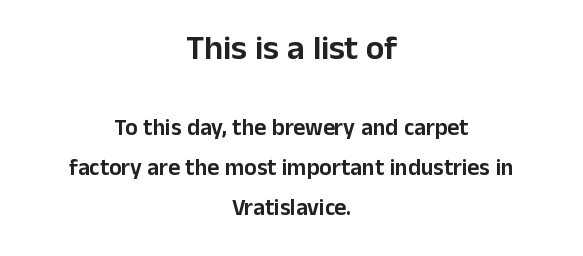
{"serif": "no", "italic": "no", "width": "normal", "stroke_contrast": "low", "x_height": "medium", "monospaced": "no", "underline": "no", "align": "center", "line_spacing_ratio": 1.75, "letter_spacing": "normal", "letter_spacing_em": 0.0, "larger_block": "first", "size_ratio": 1.48, "glyph_px": 34}
